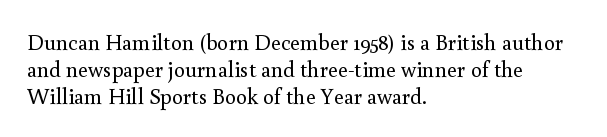
The image shows 22 px text type, upright; set left-aligned, line spacing 1.22x, normal letter spacing, not underlined.
